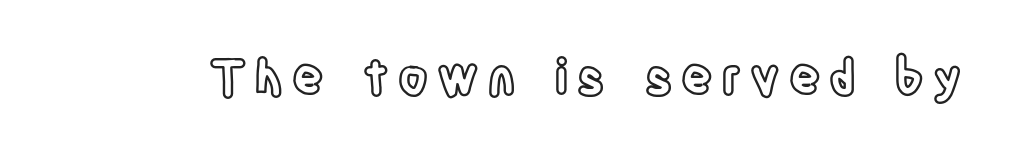
Q: Is the text italic (slanted)? A: No, it is upright.
Q: Is the text underlined? A: No.
Q: Width (condensed, normal, or wide)? A: Condensed.
Q: x-height? A: Large.
Q: Monospaced? A: No.
